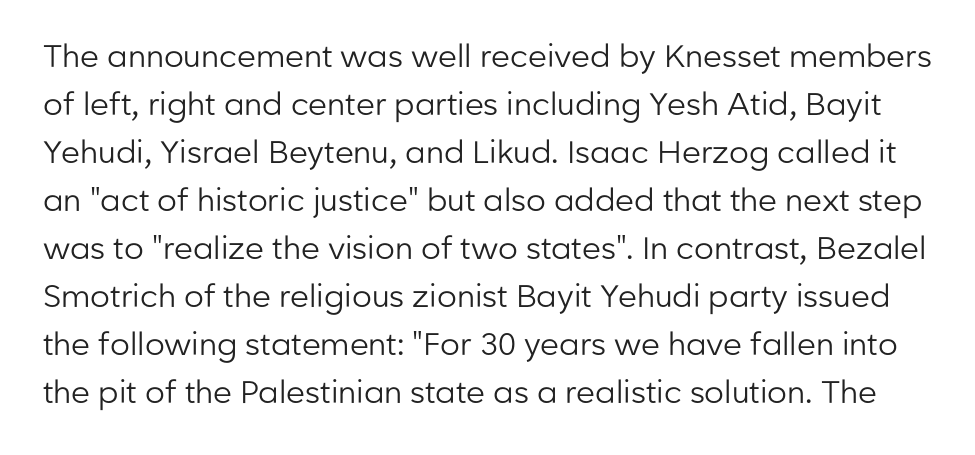
Q: Is the text bold? A: No.
Q: Is the text italic (slanted)? A: No, it is upright.
Q: Is the typeface a serif or a sans-serif typeface? A: Sans-serif.
Q: Is the text underlined? A: No.
Q: Is the spacing between letters normal or unusually wide? A: Normal.
Q: Is the spacing between lines tight, normal or loose? A: Normal.
Q: Width (condensed, normal, or wide)? A: Normal.
Q: Stroke contrast? A: Low.
Q: x-height? A: Medium.
Q: Monospaced? A: No.
